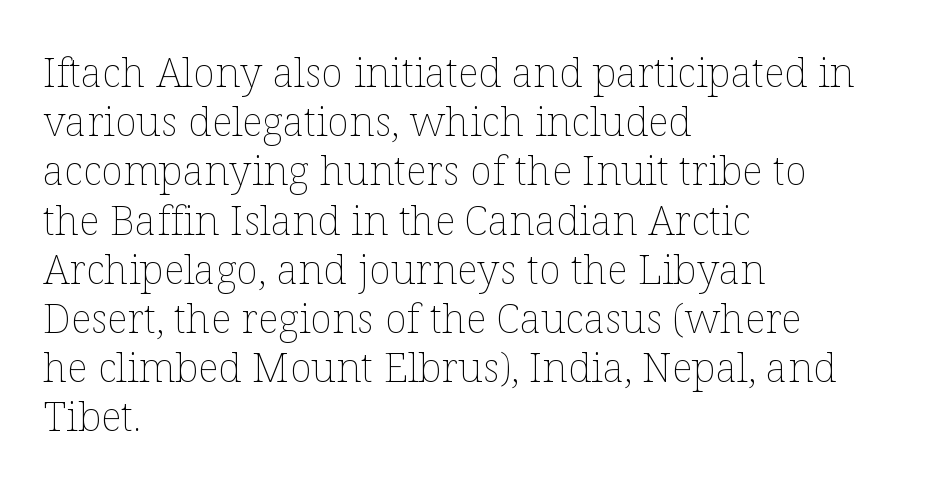
The letters sit at their default tracking, neither squeezed nor spread. Rule under the text: the space is simply empty. When letters stand straight like this, we call the style roman or upright. Leftover space on each line is placed entirely after the last word. This sample has the flowing, uneven cadence of proportional lettering.
